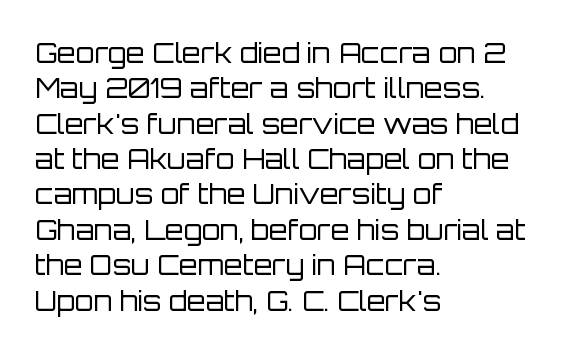
Line beginnings align vertically; line endings do not. The typography opts for an upright posture over an oblique one. Baseline-to-baseline distance is the conventional proportion of letter height. The characters are drawn with everyday or finer stroke widths. Here the glyphs are tracked normally, forming tight word shapes.
